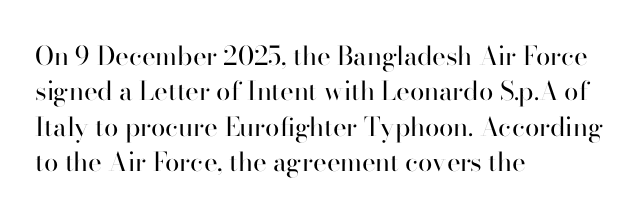
Vertically, the passage feels balanced, rows spaced as you'd expect. No italicization has been applied; the sample stays upright. A bare baseline throughout the passage. Think standard paragraph weight, or any step lighter than that.
